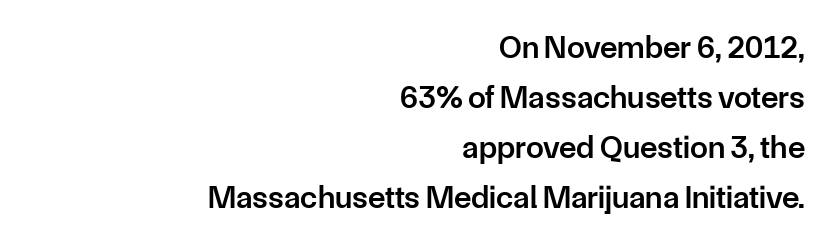
Q: Is the text bold? A: Semi-bold.
Q: Is the text italic (slanted)? A: No, it is upright.
Q: Is the typeface a serif or a sans-serif typeface? A: Sans-serif.
Q: Is the text underlined? A: No.
Q: How is the paragraph aligned? A: Right-aligned.
Q: Is the spacing between letters normal or unusually wide? A: Normal.
Q: Is the spacing between lines tight, normal or loose? A: Normal.
Q: Width (condensed, normal, or wide)? A: Normal.
Q: Stroke contrast? A: Low.
Q: x-height? A: Medium.
Q: Monospaced? A: No.
